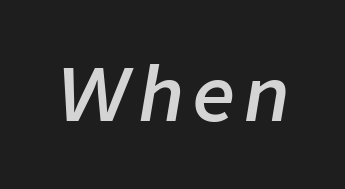
Q: Is the text bold? A: Semi-bold.
Q: Is the text italic (slanted)? A: Yes, it leans right by about 9 degrees.
Q: Is the text underlined? A: No.
Q: Width (condensed, normal, or wide)? A: Normal.
Q: Stroke contrast? A: Low.
Q: x-height? A: Medium.
Q: Monospaced? A: No.
